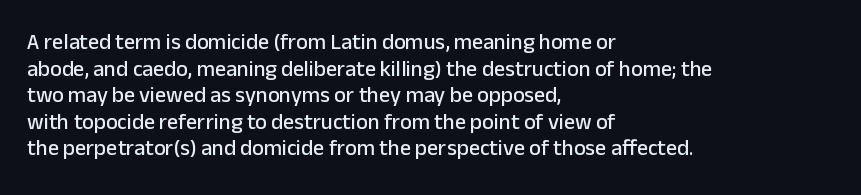
Q: Is the text italic (slanted)? A: No, it is upright.
Q: Is the text underlined? A: No.
Q: How is the paragraph aligned? A: Left-aligned.
Q: Is the spacing between letters normal or unusually wide? A: Normal.
